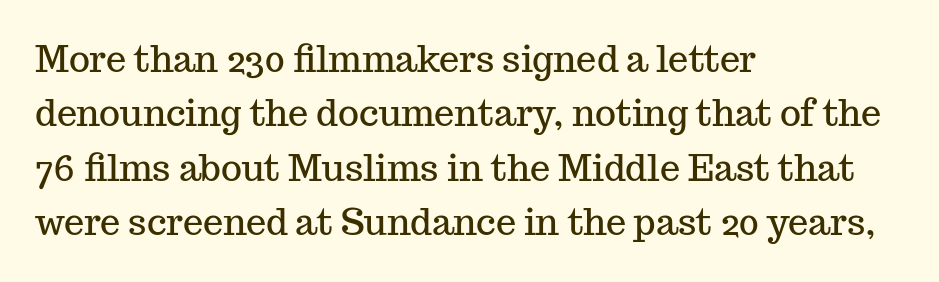
{"serif": "yes", "italic": "no", "width": "normal", "stroke_contrast": "medium", "x_height": "medium", "monospaced": "no", "underline": "no", "align": "left", "line_spacing": "normal", "line_spacing_ratio": 1.51, "letter_spacing": "normal", "letter_spacing_em": 0.0, "glyph_px": 36}
